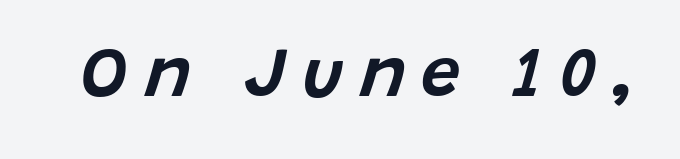
Q: Is the text italic (slanted)? A: Yes, it leans right by about 15 degrees.
Q: Is the text underlined? A: No.
Q: Is the spacing between letters normal or unusually wide? A: Unusually wide.
Q: Width (condensed, normal, or wide)? A: Normal.
Q: Stroke contrast? A: Low.
Q: x-height? A: Large.
Q: Monospaced? A: No.
